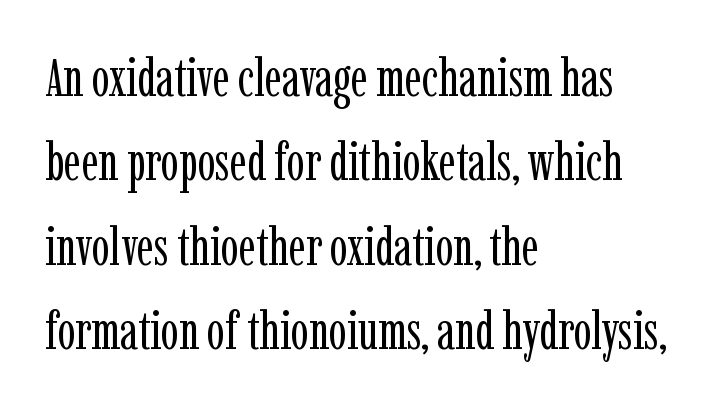
{"serif": "yes", "italic": "no", "bold": "no", "weight": "regular", "width": "condensed", "stroke_contrast": "low", "x_height": "medium", "monospaced": "no", "underline": "no", "align": "left", "line_spacing": "normal", "line_spacing_ratio": 1.59, "letter_spacing": "normal", "letter_spacing_em": 0.0, "glyph_px": 53}
